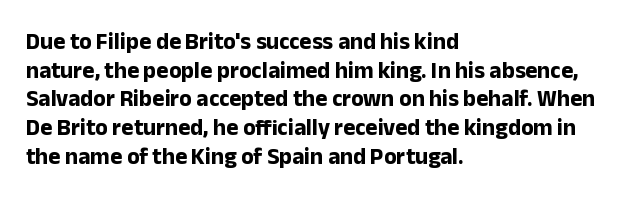
The image shows 23 px bold type, upright; set left-aligned, normal line spacing (1.25x), normal letter spacing, not underlined.
